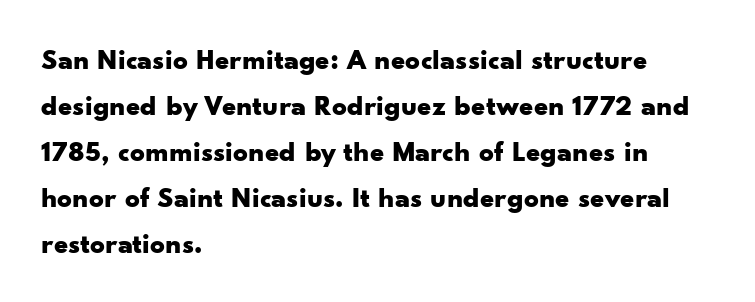
The image shows 29 px bold, wide sans-serif type, upright; set left-aligned, normal line spacing (1.59x), normal letter spacing, not underlined; low stroke contrast and a small x-height.
